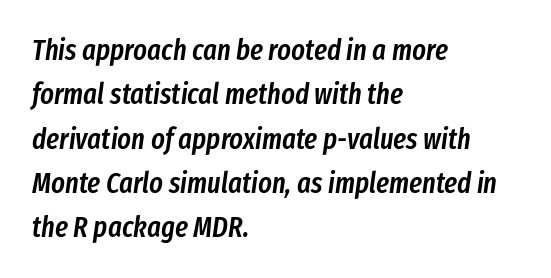
{"italic": "yes", "lean": "right", "slant_degrees": 8, "bold": "semi", "weight": "semibold", "width": "condensed", "stroke_contrast": "low", "x_height": "medium", "monospaced": "no", "underline": "no", "align": "left", "line_spacing": "normal", "line_spacing_ratio": 1.53, "letter_spacing": "normal", "letter_spacing_em": 0.0, "glyph_px": 29}
